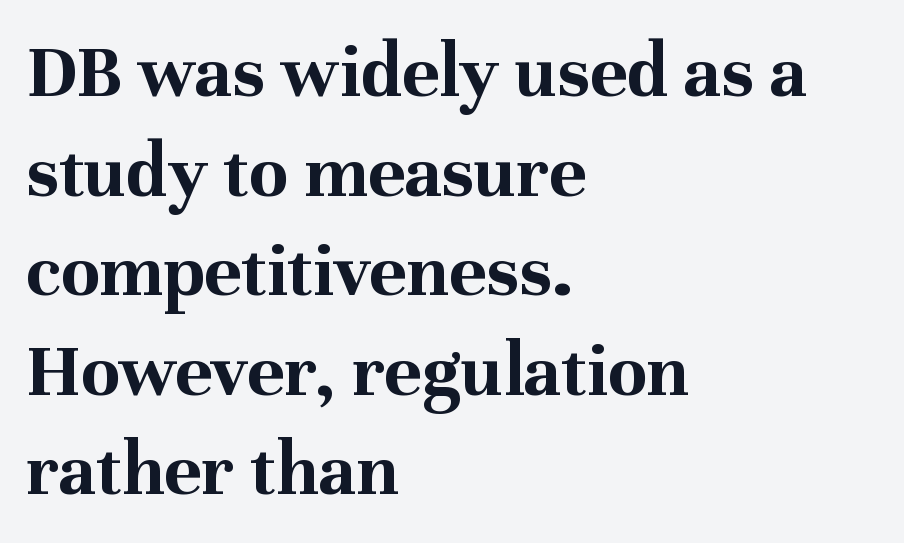
{"serif": "yes", "italic": "no", "bold": "yes", "weight": "bold", "width": "normal", "stroke_contrast": "medium", "x_height": "medium", "monospaced": "no", "underline": "no", "align": "left", "line_spacing": "normal", "line_spacing_ratio": 1.26, "letter_spacing": "normal", "letter_spacing_em": 0.0, "glyph_px": 79}
